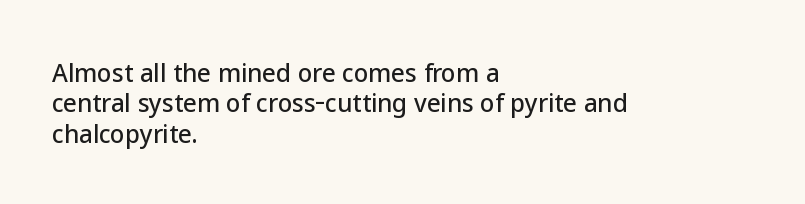
The image shows 24 px text type, upright; set left-aligned, normal line spacing (1.27x), normal letter spacing, not underlined.
